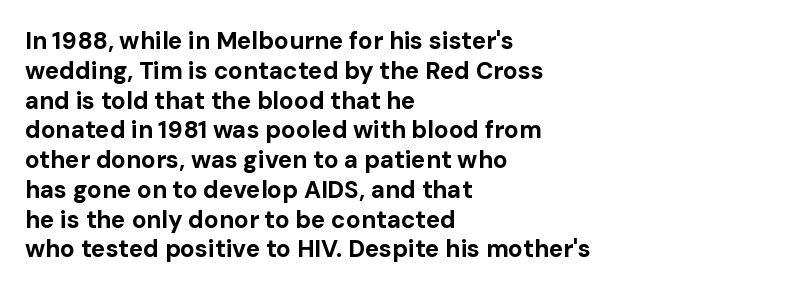
Every character sits straight up, as roman type does. This rendering uses left alignment, leaving the right contour irregular. Letters rest on an invisible, unmarked baseline. The passage shown has conventional tracking throughout. Pretty heavy lettering here — definitely bold.
